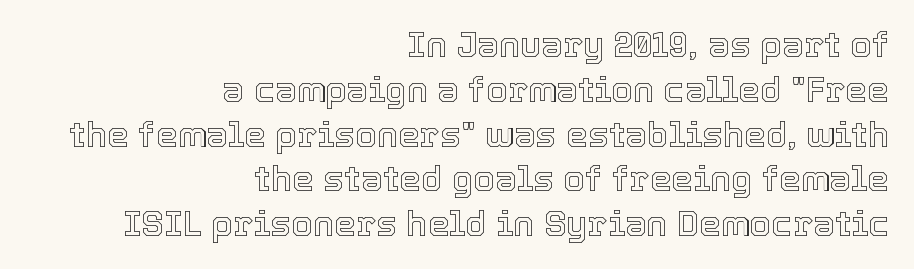
The image shows 35 px text type, upright; set right-aligned, normal line spacing (1.28x), normal letter spacing, not underlined; a medium x-height.
